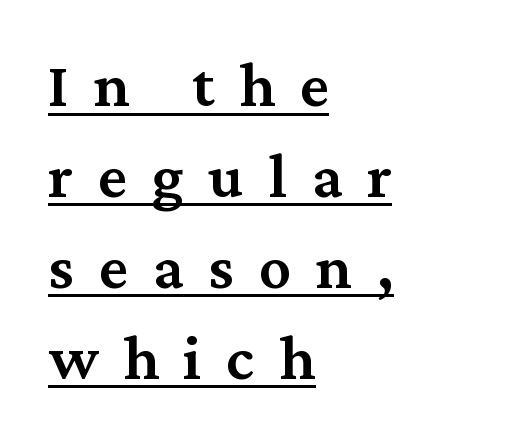
Q: Is the text bold? A: Semi-bold.
Q: Is the text italic (slanted)? A: No, it is upright.
Q: Is the typeface a serif or a sans-serif typeface? A: Serif.
Q: Is the text underlined? A: Yes.
Q: How is the paragraph aligned? A: Left-aligned.
Q: Is the spacing between letters normal or unusually wide? A: Unusually wide.
Q: Is the spacing between lines tight, normal or loose? A: Normal.
Q: Width (condensed, normal, or wide)? A: Normal.
Q: Stroke contrast? A: Medium.
Q: x-height? A: Medium.
Q: Monospaced? A: No.
